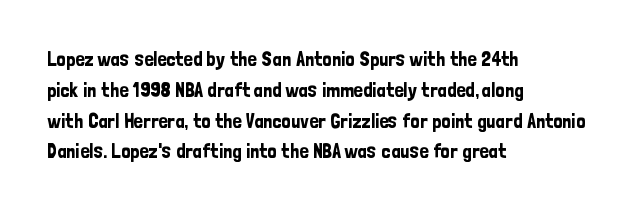
The image shows 20 px text type, upright; set left-aligned, normal line spacing (1.54x), normal letter spacing, not underlined.
